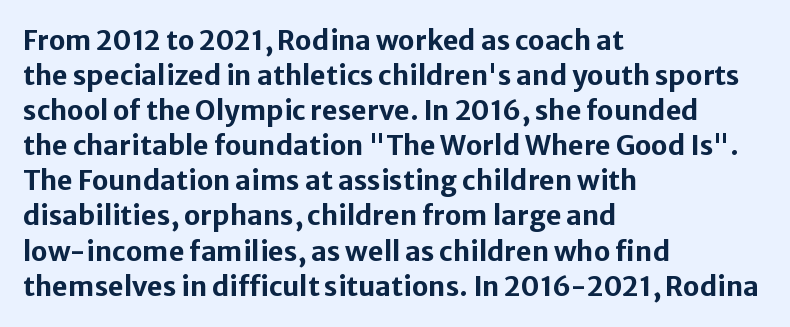
Is there much room between lines? A standard amount, neither cramped nor airy. Emphasis by weight is at full strength: bold. Each word holds together tightly as a unit, with standard inter-letter gaps. Rule under the text: the space is simply empty. Style check: upright. Does the copy run flush right? No — it runs flush left.
